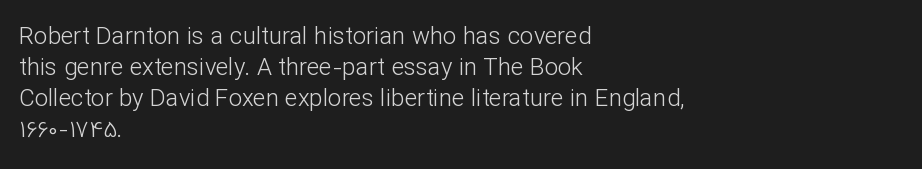
Q: Is the text bold? A: No.
Q: Is the text italic (slanted)? A: No, it is upright.
Q: Is the text underlined? A: No.
Q: How is the paragraph aligned? A: Left-aligned.
Q: Is the spacing between letters normal or unusually wide? A: Normal.
Q: Is the spacing between lines tight, normal or loose? A: Normal.
